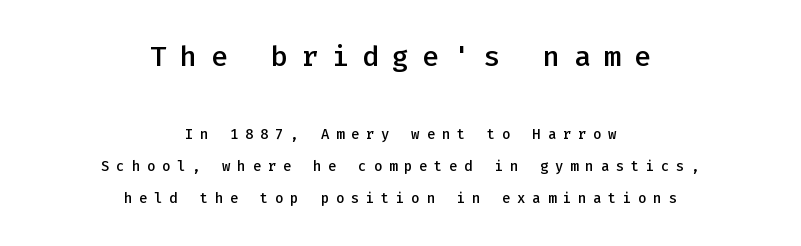
The image shows 28 px semibold sans-serif type, upright, monospaced; set centered, loose line spacing (2.29x), unusually wide letter spacing (+0.48 em), not underlined; the first (top) block is 2.0x larger; low stroke contrast and a medium x-height.
